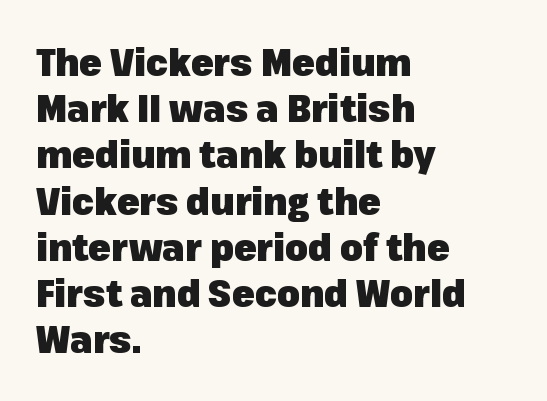
Is there any slant? The stems are plumb. Visually the block forms a straight wall on the left and a jagged coastline on the right. Each letter keeps its own natural width here, so spacing adapts to shape. Thick stems and heavy bowls — unmistakably bold. Unlike a traditional serif, this face leaves its strokes unadorned.
